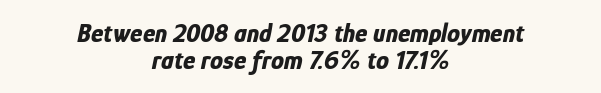
You'd pick this weight for a headline — it's a proper bold. The face used here has a pronounced slope to its letters. Leading is clearly below the norm, producing a dense column. Honestly, the letter spacing is just normal — you wouldn't notice it.
